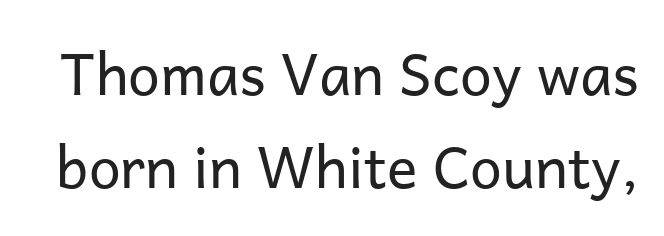
The font is comparable to plain body text, perhaps lighter. When letters stand straight like this, we call the style roman or upright. Between one letter and the next there's only the usual sliver of space. Just letters on the line, the space beneath them empty. The rendering uses a moderate line-height, typical for paragraphs. The type family on display is of the sans-serif kind.
